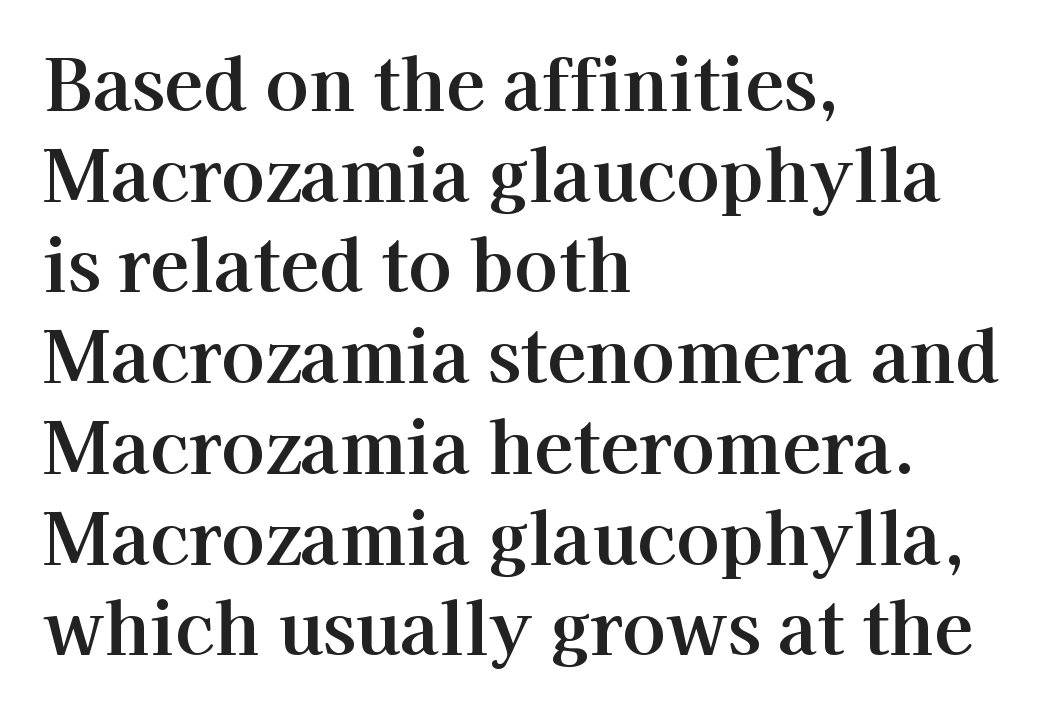
Q: Is the text italic (slanted)? A: No, it is upright.
Q: Is the typeface a serif or a sans-serif typeface? A: Serif.
Q: Is the text underlined? A: No.
Q: How is the paragraph aligned? A: Left-aligned.
Q: Is the spacing between letters normal or unusually wide? A: Normal.
Q: Is the spacing between lines tight, normal or loose? A: Normal.
Q: Width (condensed, normal, or wide)? A: Normal.
Q: Stroke contrast? A: High.
Q: x-height? A: Medium.
Q: Monospaced? A: No.
